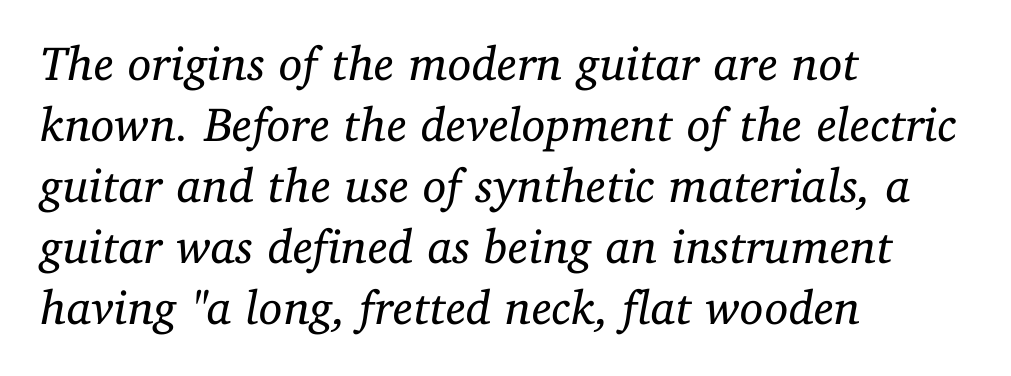
Q: Is the text bold? A: No.
Q: Is the text italic (slanted)? A: Yes, it leans right by about 11 degrees.
Q: Is the typeface a serif or a sans-serif typeface? A: Serif.
Q: Is the text underlined? A: No.
Q: How is the paragraph aligned? A: Left-aligned.
Q: Is the spacing between letters normal or unusually wide? A: Normal.
Q: Is the spacing between lines tight, normal or loose? A: Normal.
Q: Width (condensed, normal, or wide)? A: Normal.
Q: Stroke contrast? A: Low.
Q: x-height? A: Medium.
Q: Monospaced? A: No.
